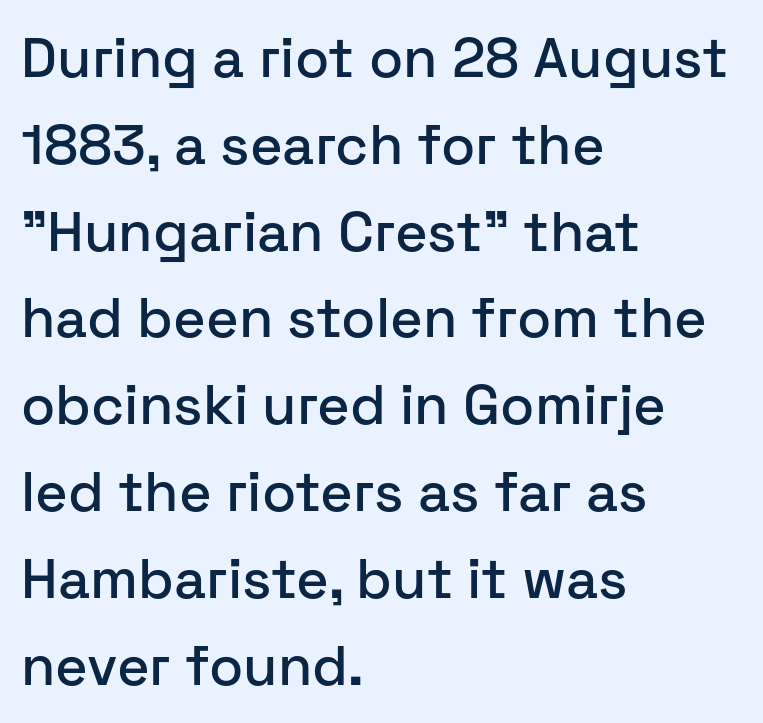
Letter spacing: default. The setting favours the left margin, as ordinary paragraphs usually do. A clean baseline with only descenders dipping below it. The font's upright variant was chosen for this text.
